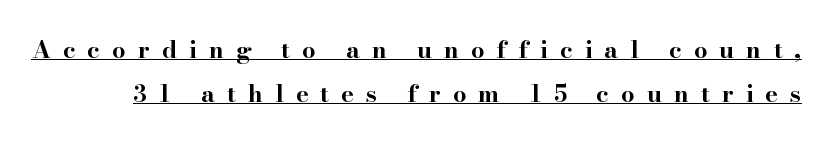
This is the regular roman posture of the typeface. Decoration check: the copy is underlined. Summary of weight: heavy, a full bold. You could only call the tracking loose — the letters float apart.
